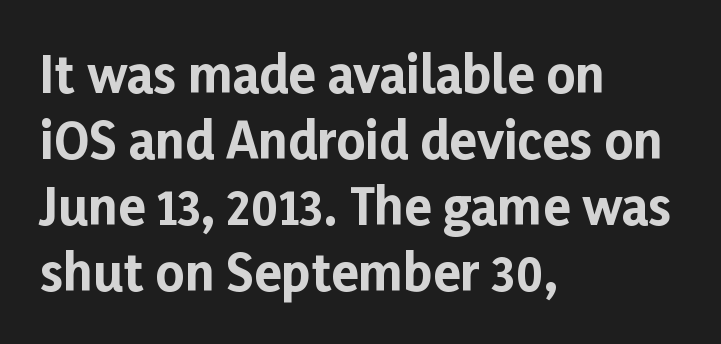
The image shows 50 px bold sans-serif type, upright; set left-aligned, normal line spacing (1.32x), normal letter spacing, not underlined; low stroke contrast and a medium x-height.
